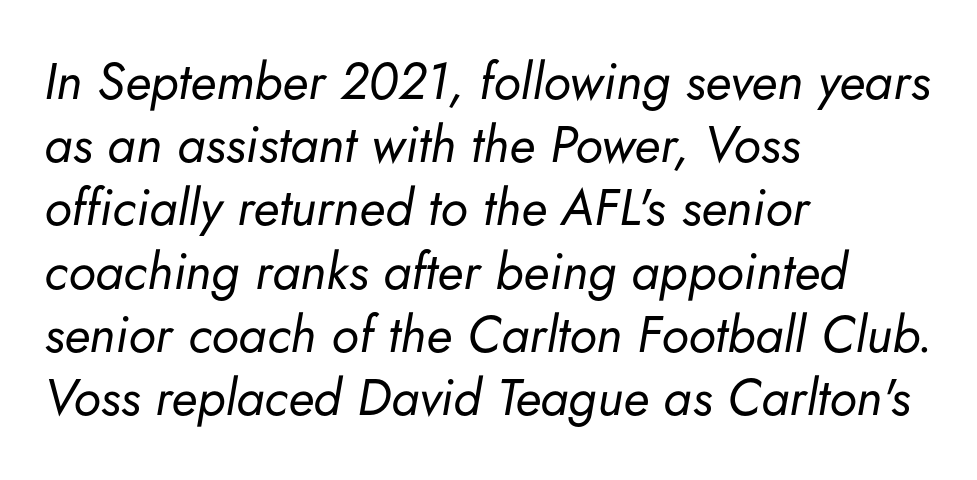
Q: Is the text bold? A: No.
Q: Is the text italic (slanted)? A: Yes, it leans right by about 5 degrees.
Q: Is the text underlined? A: No.
Q: How is the paragraph aligned? A: Left-aligned.
Q: Is the spacing between letters normal or unusually wide? A: Normal.
Q: Width (condensed, normal, or wide)? A: Normal.
Q: Stroke contrast? A: Low.
Q: x-height? A: Small.
Q: Monospaced? A: No.
